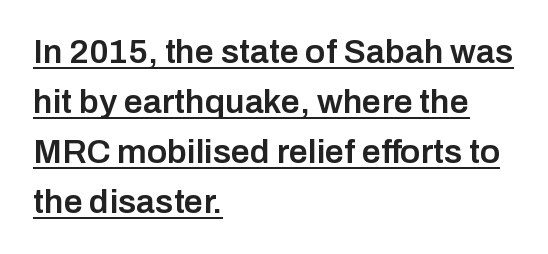
Q: Is the text bold? A: Semi-bold.
Q: Is the text italic (slanted)? A: No, it is upright.
Q: Is the typeface a serif or a sans-serif typeface? A: Sans-serif.
Q: Is the text underlined? A: Yes.
Q: How is the paragraph aligned? A: Left-aligned.
Q: Is the spacing between letters normal or unusually wide? A: Normal.
Q: Is the spacing between lines tight, normal or loose? A: Normal.
Q: Width (condensed, normal, or wide)? A: Normal.
Q: Stroke contrast? A: Low.
Q: x-height? A: Medium.
Q: Monospaced? A: No.
